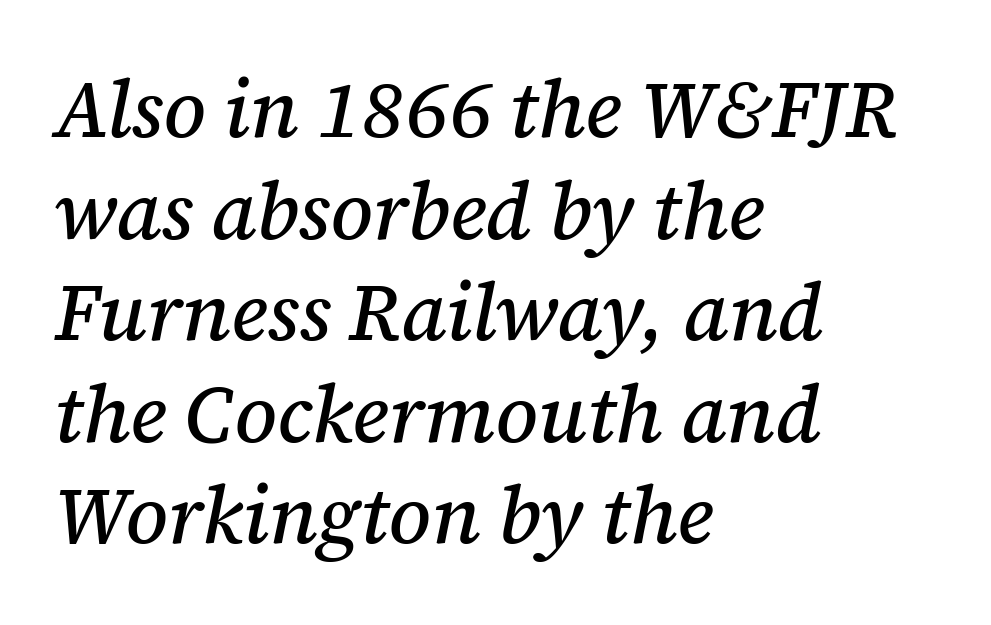
{"serif": "yes", "italic": "yes", "lean": "right", "slant_degrees": 12, "width": "normal", "stroke_contrast": "medium", "x_height": "medium", "monospaced": "no", "underline": "no", "align": "left", "line_spacing": "normal", "line_spacing_ratio": 1.27, "letter_spacing": "normal", "letter_spacing_em": 0.0, "glyph_px": 80}
